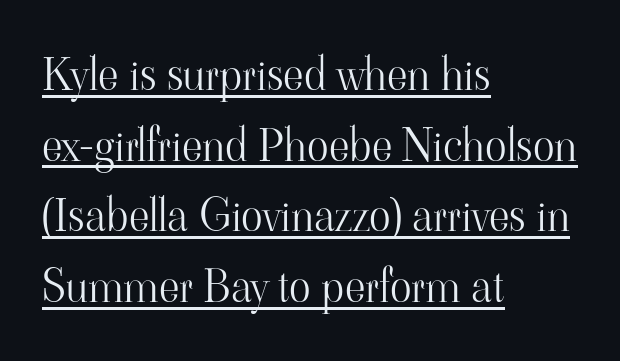
Counters stay open thanks to moderate or lighter strokes. Underlining? Definitely there. Style check: upright. All the whitespace from short lines collects on the right.
